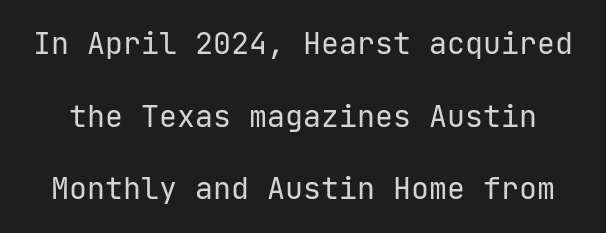
Is this a fixed-width face? Yes — each glyph sits in an identical cell. Interline gaps are noticeably wide in this sample. The glyphs in this specimen are sans serif. Check under the words: just untouched page. No chunkiness to these letters — they're not bold.
